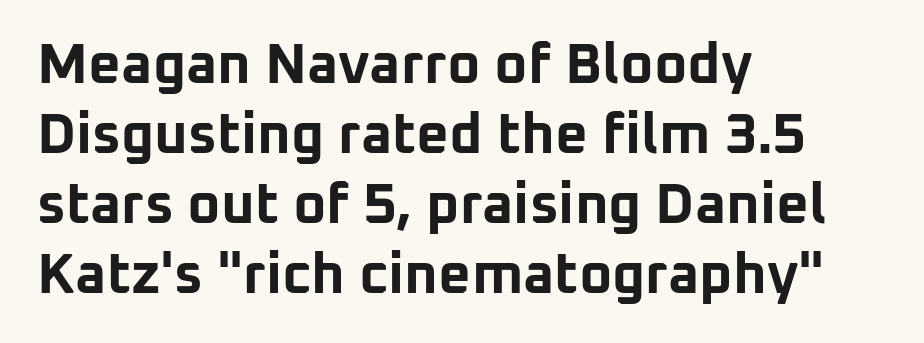
{"serif": "no", "italic": "no", "bold": "yes", "weight": "bold", "width": "normal", "stroke_contrast": "low", "x_height": "medium", "monospaced": "no", "underline": "no", "align": "left", "line_spacing_ratio": 1.23, "letter_spacing": "normal", "letter_spacing_em": 0.0, "glyph_px": 57}
